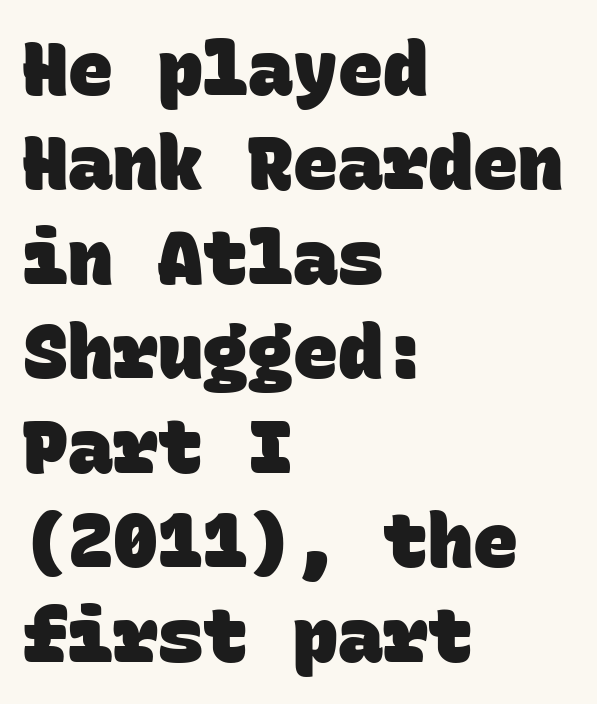
{"serif": "no", "bold": "yes", "weight": "heavy", "width": "normal", "stroke_contrast": "low", "x_height": "large", "monospaced": "yes", "underline": "no", "align": "left", "line_spacing": "normal", "line_spacing_ratio": 1.26, "letter_spacing": "normal", "letter_spacing_em": 0.0, "glyph_px": 75}
